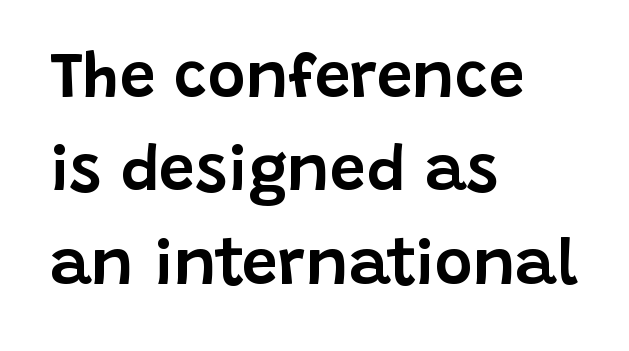
The image shows 64 px sans-serif type, upright; set left-aligned, normal line spacing (1.46x), normal letter spacing, not underlined; low stroke contrast and a large x-height.
